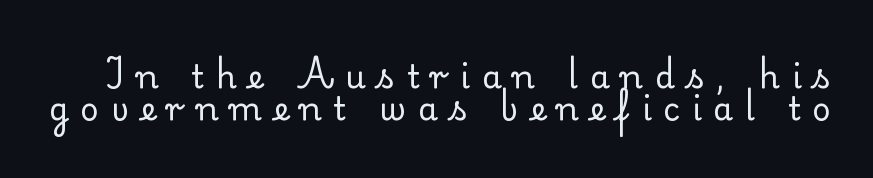
The image shows 32 px regular-weight serif type, upright; set tight line spacing (1.0x), unusually wide letter spacing (+0.37 em), not underlined; low stroke contrast and a small x-height.
